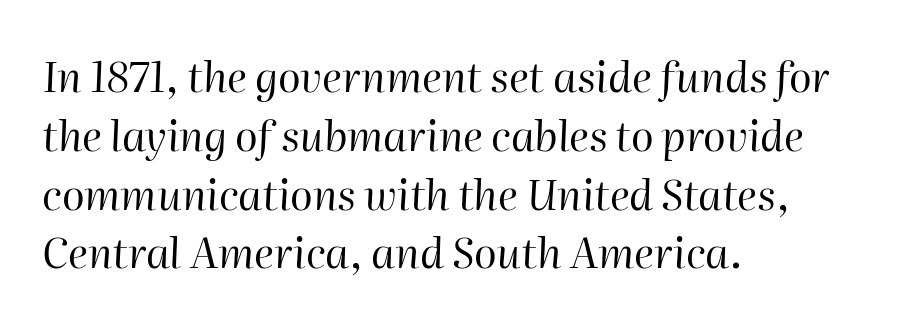
The letters sit at their default tracking, neither squeezed nor spread. A typesetter would call this proportional, since set widths differ per character. Only glyphs here, with clear space below each row. Teacher's note: observe the even left margin — that is flush-left alignment. The glyphs look as if they've been sheared to an angle. Whoever set this chose a conventional vertical rhythm.
